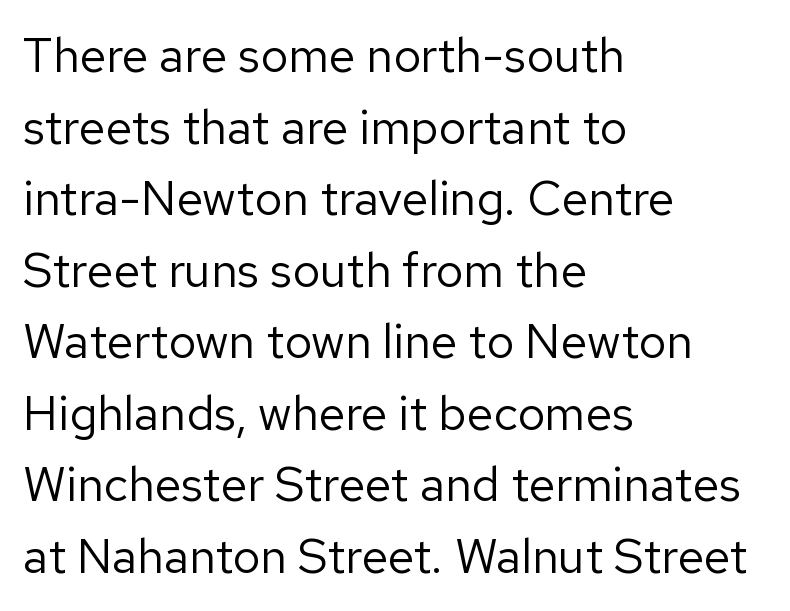
A sans-serif font was chosen for this passage. Does the copy run flush right? No — it runs flush left. Regular leading. The area under the type is left untouched. Words appear dense and cohesive because spacing is normal. Posture: vertical.
